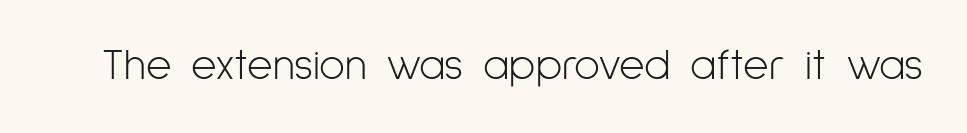
The image shows 44 px light, condensed sans-serif type, upright; set normal letter spacing, not underlined; low stroke contrast and a medium x-height.
